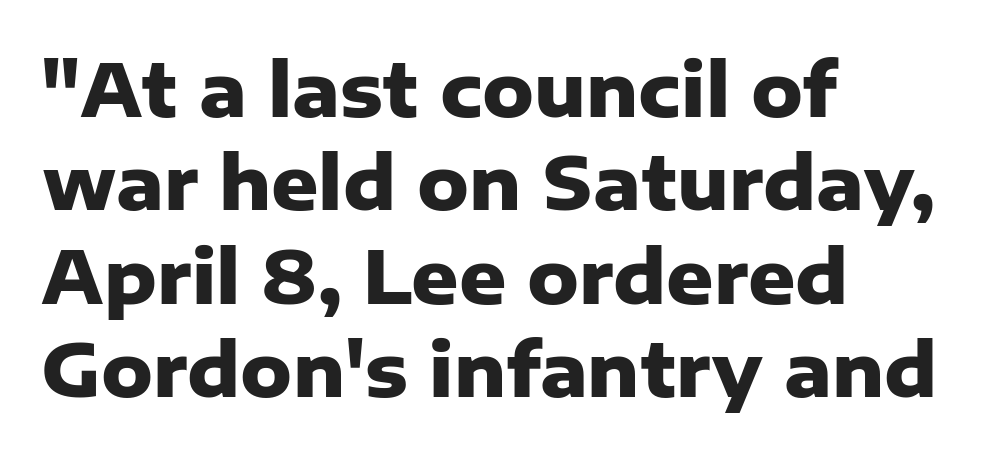
Q: Is the text bold? A: Yes.
Q: Is the text italic (slanted)? A: No, it is upright.
Q: Is the typeface a serif or a sans-serif typeface? A: Sans-serif.
Q: Is the text underlined? A: No.
Q: How is the paragraph aligned? A: Left-aligned.
Q: Is the spacing between letters normal or unusually wide? A: Normal.
Q: Is the spacing between lines tight, normal or loose? A: Normal.
Q: Width (condensed, normal, or wide)? A: Normal.
Q: Stroke contrast? A: Low.
Q: x-height? A: Medium.
Q: Monospaced? A: No.
